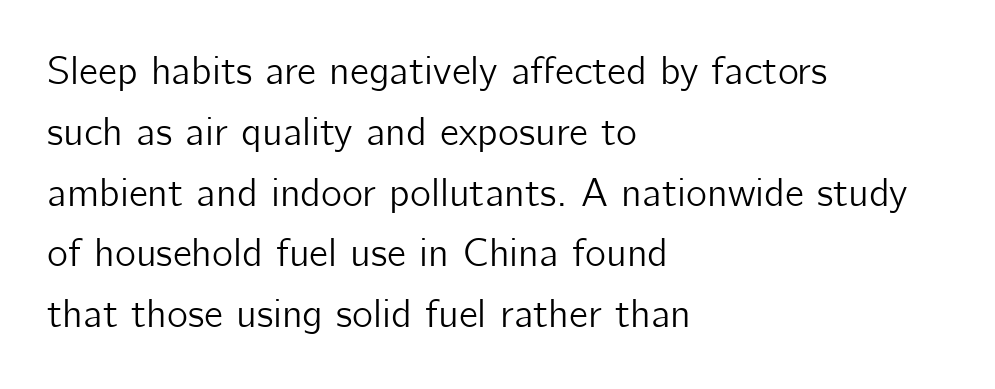
This sample uses plain, unmodified letter spacing. Stroke terminals: plain, sans-serif. Whoever set this chose a conventional vertical rhythm. In terms of posture, this sample is upright.
